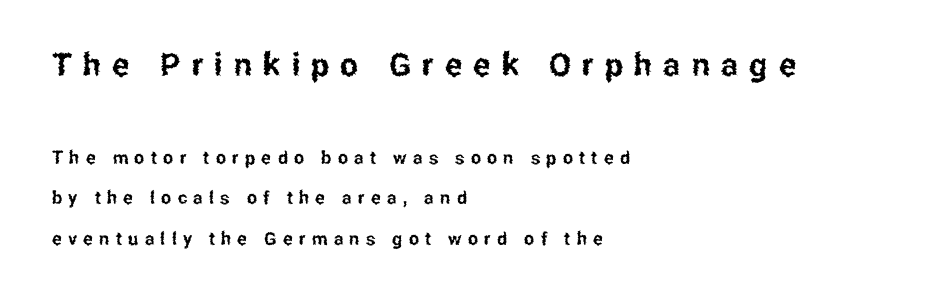
Q: Is the text italic (slanted)? A: No, it is upright.
Q: Is the typeface a serif or a sans-serif typeface? A: Sans-serif.
Q: Is the text underlined? A: No.
Q: How is the paragraph aligned? A: Left-aligned.
Q: Is the spacing between letters normal or unusually wide? A: Unusually wide.
Q: Is the spacing between lines tight, normal or loose? A: Loose.
Q: Which block of text is set in a larger size, the first (top) or the second (bottom)? A: The first (top) one.
Q: Width (condensed, normal, or wide)? A: Condensed.
Q: Stroke contrast? A: Low.
Q: x-height? A: Medium.
Q: Monospaced? A: No.
